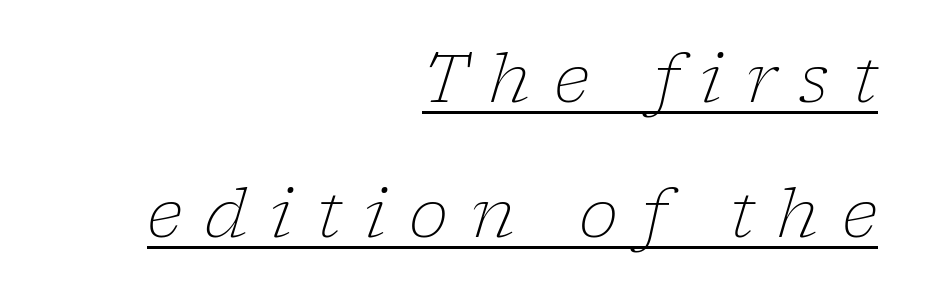
Q: Is the text bold? A: No.
Q: Is the text italic (slanted)? A: Yes, it leans right by about 17 degrees.
Q: Is the typeface a serif or a sans-serif typeface? A: Serif.
Q: Is the text underlined? A: Yes.
Q: How is the paragraph aligned? A: Right-aligned.
Q: Is the spacing between letters normal or unusually wide? A: Unusually wide.
Q: Is the spacing between lines tight, normal or loose? A: Loose.
Q: Width (condensed, normal, or wide)? A: Normal.
Q: Stroke contrast? A: Low.
Q: x-height? A: Medium.
Q: Monospaced? A: No.
